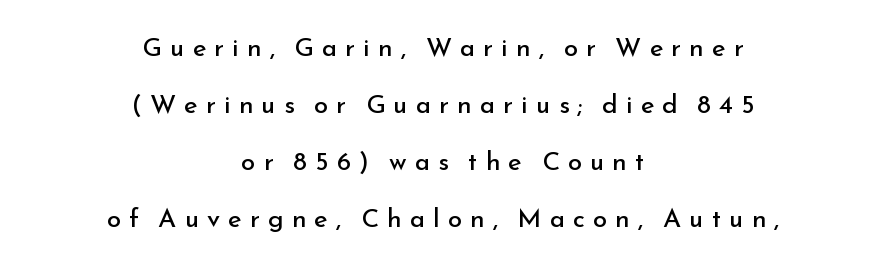
Q: Is the text bold? A: No.
Q: Is the text italic (slanted)? A: No, it is upright.
Q: Is the text underlined? A: No.
Q: How is the paragraph aligned? A: Centered.
Q: Is the spacing between letters normal or unusually wide? A: Unusually wide.
Q: Is the spacing between lines tight, normal or loose? A: Loose.
